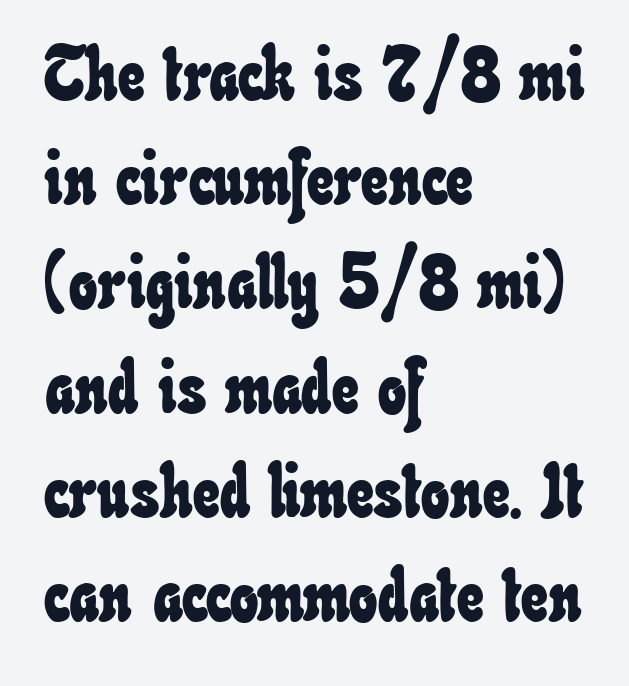
The image shows 75 px condensed type; set left-aligned, normal line spacing (1.39x), normal letter spacing, not underlined; low stroke contrast and a small x-height.
